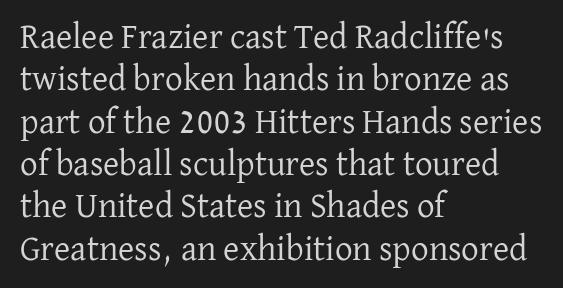
{"serif": "yes", "italic": "no", "bold": "no", "weight": "regular", "width": "normal", "stroke_contrast": "low", "x_height": "medium", "monospaced": "no", "underline": "no", "align": "left", "line_spacing_ratio": 1.21, "letter_spacing": "normal", "letter_spacing_em": 0.0, "glyph_px": 35}
